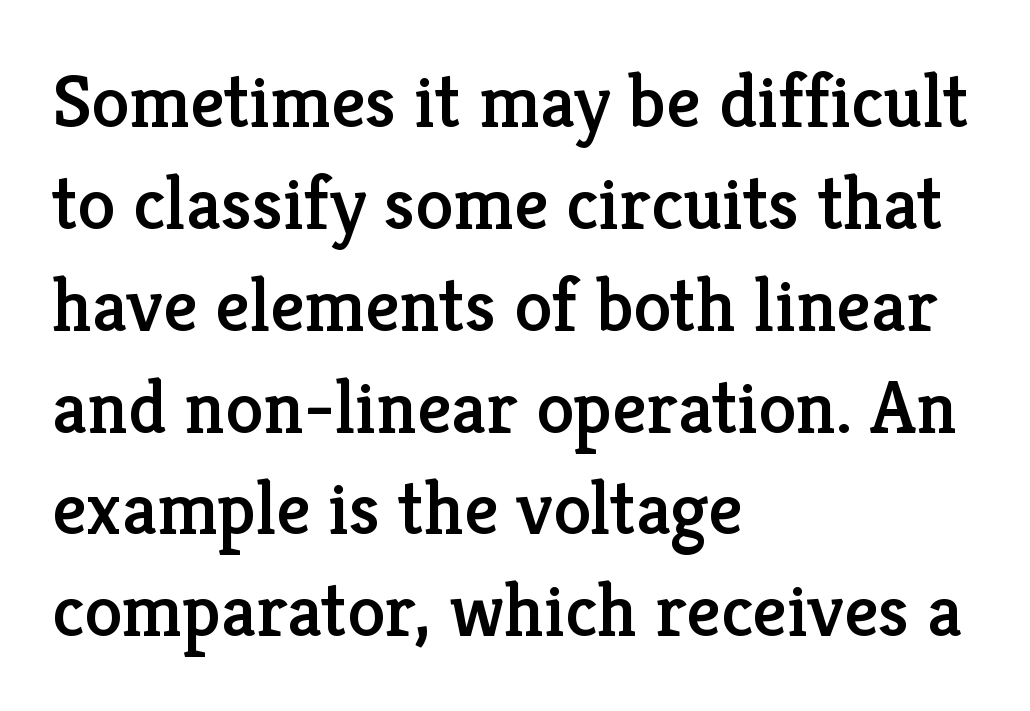
The image shows 76 px serif type, upright; set left-aligned, normal line spacing (1.34x), normal letter spacing, not underlined; low stroke contrast and a medium x-height.
